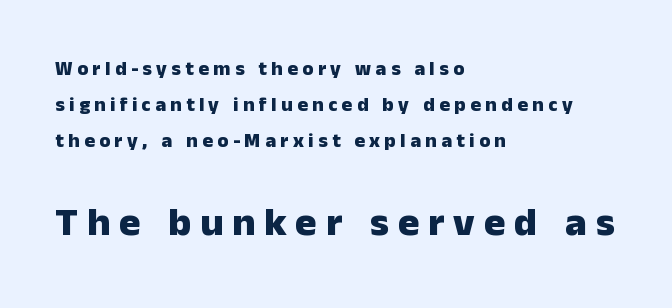
The image shows 40 px heavy sans-serif type, upright; set left-aligned, line spacing 1.8x, unusually wide letter spacing (+0.22 em), not underlined; the second (bottom) block is 2.0x larger; low stroke contrast and a medium x-height.
